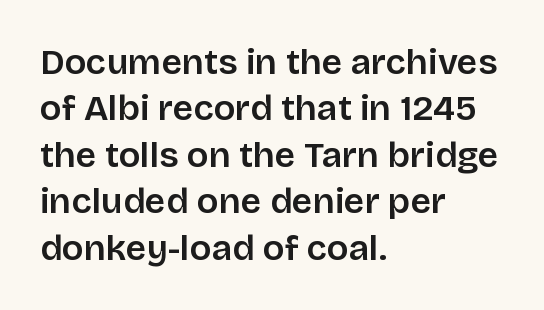
{"serif": "no", "italic": "no", "width": "normal", "stroke_contrast": "low", "x_height": "large", "monospaced": "no", "underline": "no", "align": "left", "line_spacing": "normal", "line_spacing_ratio": 1.29, "letter_spacing": "normal", "letter_spacing_em": 0.0, "glyph_px": 36}
